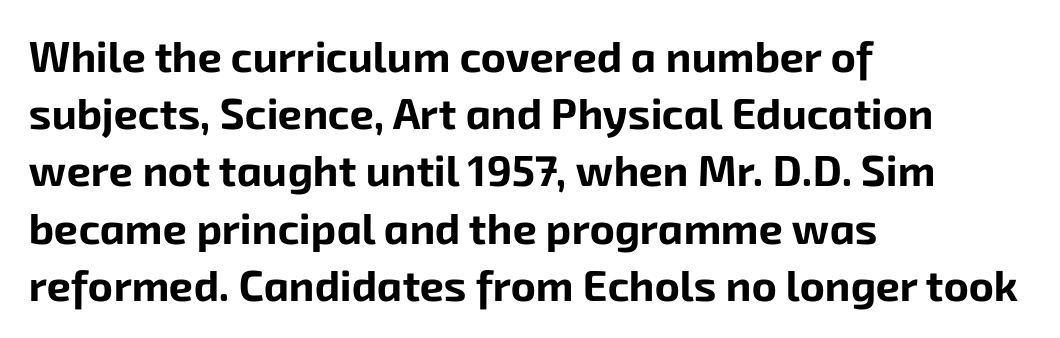
{"serif": "no", "bold": "yes", "weight": "bold", "width": "normal", "stroke_contrast": "low", "x_height": "medium", "monospaced": "no", "underline": "no", "align": "left", "line_spacing": "normal", "line_spacing_ratio": 1.33, "letter_spacing": "normal", "letter_spacing_em": 0.0, "glyph_px": 43}
